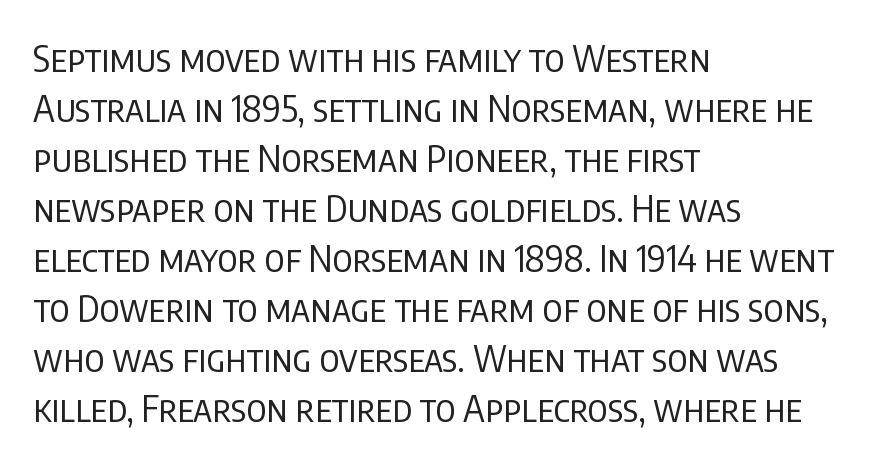
The image shows 37 px regular-weight, condensed sans-serif type, upright; set left-aligned, normal line spacing (1.35x), normal letter spacing, not underlined; low stroke contrast and a large x-height.
